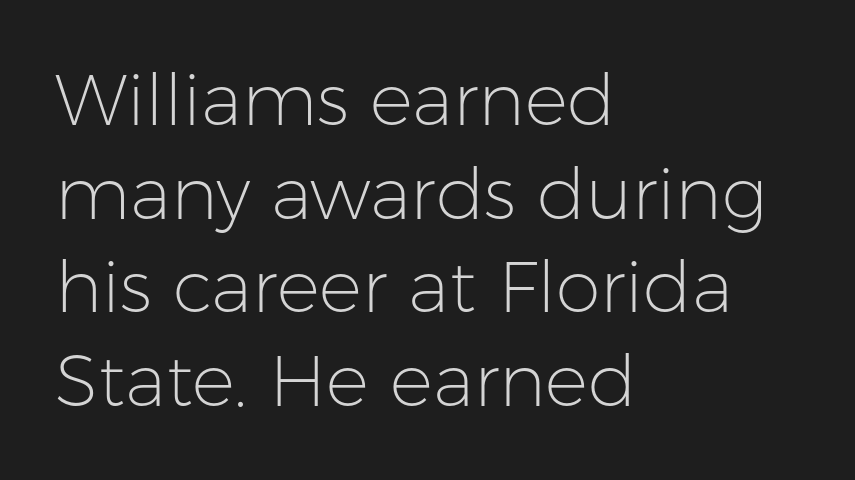
The image shows 72 px light sans-serif type, upright; set left-aligned, normal line spacing (1.3x), normal letter spacing, not underlined; low stroke contrast and a medium x-height.
